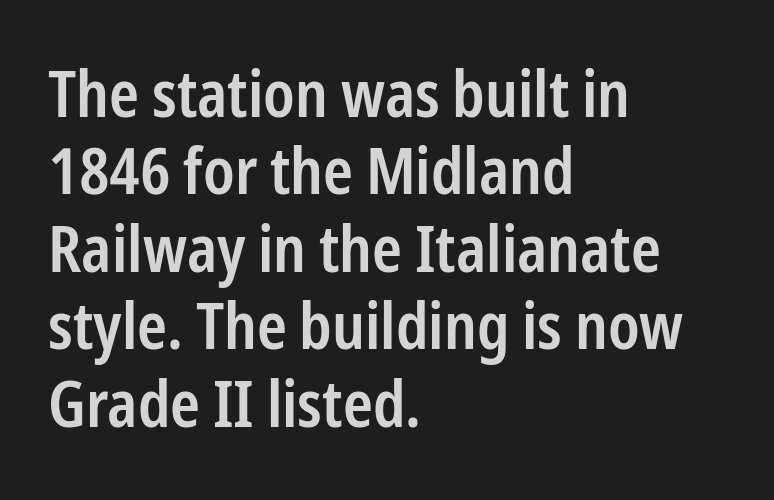
The image shows 64 px semibold, condensed sans-serif type, upright; set left-aligned, line spacing 1.21x, normal letter spacing, not underlined; low stroke contrast and a medium x-height.
